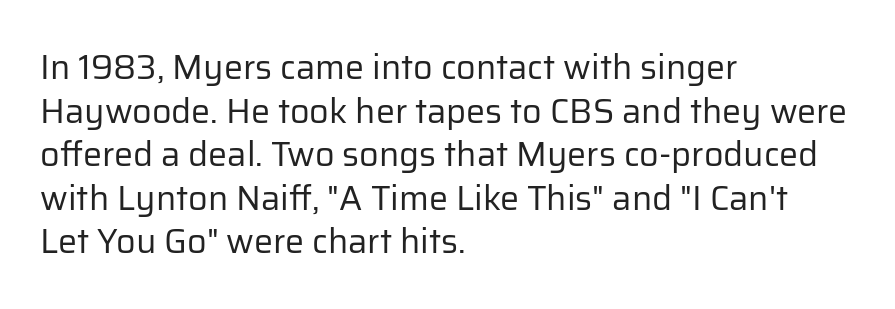
Q: Is the text bold? A: No.
Q: Is the text italic (slanted)? A: No, it is upright.
Q: Is the typeface a serif or a sans-serif typeface? A: Sans-serif.
Q: Is the text underlined? A: No.
Q: How is the paragraph aligned? A: Left-aligned.
Q: Is the spacing between letters normal or unusually wide? A: Normal.
Q: Is the spacing between lines tight, normal or loose? A: Normal.
Q: Width (condensed, normal, or wide)? A: Normal.
Q: Stroke contrast? A: Low.
Q: x-height? A: Medium.
Q: Monospaced? A: No.
